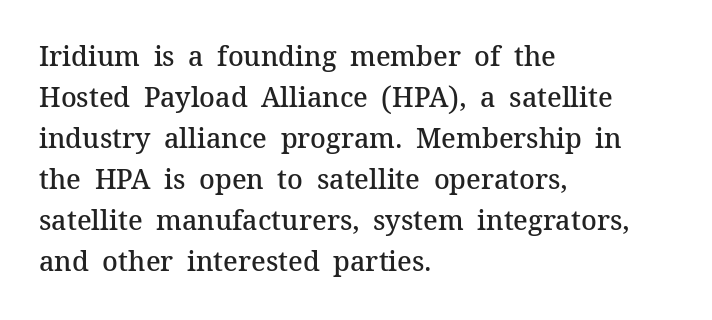
Q: Is the text bold? A: Semi-bold.
Q: Is the text italic (slanted)? A: No, it is upright.
Q: Is the text underlined? A: No.
Q: How is the paragraph aligned? A: Left-aligned.
Q: Is the spacing between letters normal or unusually wide? A: Normal.
Q: Is the spacing between lines tight, normal or loose? A: Normal.
